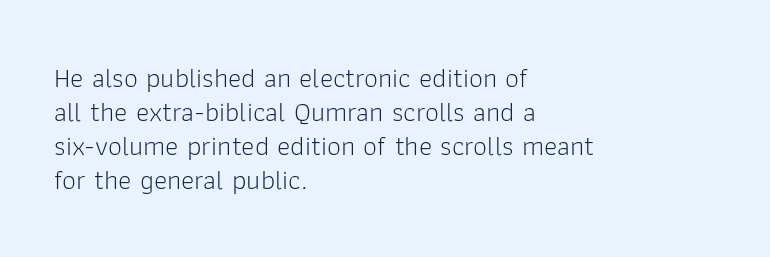
Bold? No — there's no thickening of the strokes. Proportional: the letters do not fall into vertical columns. Quick note: underline off. Nothing unusual about the tracking: characters are spaced as the font intends. Nope, not italic — everything's standing straight.
